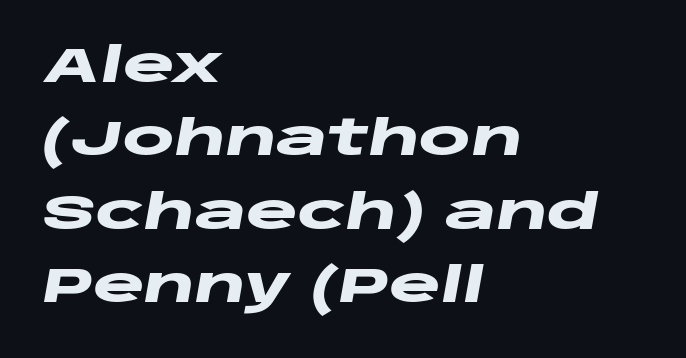
Q: Is the text bold? A: Yes.
Q: Is the text italic (slanted)? A: Yes, it leans right by about 10 degrees.
Q: Is the text underlined? A: No.
Q: How is the paragraph aligned? A: Left-aligned.
Q: Is the spacing between letters normal or unusually wide? A: Normal.
Q: Is the spacing between lines tight, normal or loose? A: Normal.
Q: Width (condensed, normal, or wide)? A: Wide.
Q: Stroke contrast? A: Low.
Q: x-height? A: Large.
Q: Monospaced? A: No.
